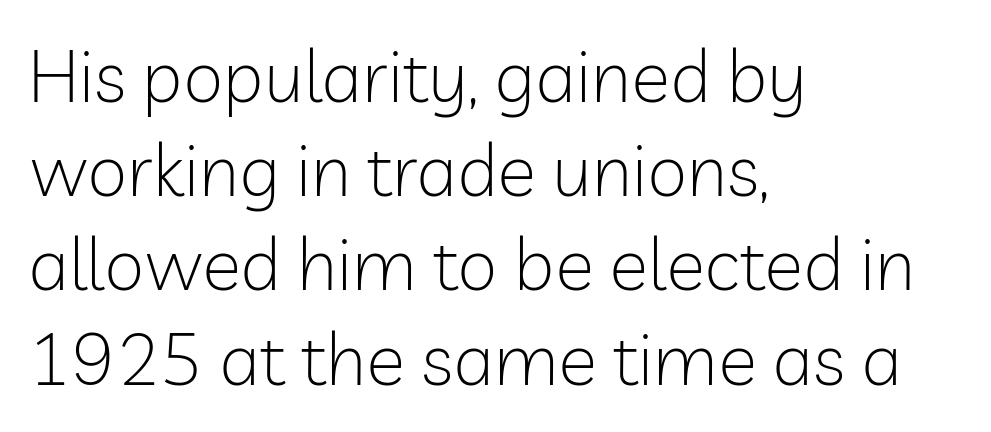
{"serif": "no", "italic": "no", "bold": "no", "weight": "light", "width": "normal", "stroke_contrast": "low", "x_height": "medium", "monospaced": "no", "underline": "no", "align": "left", "line_spacing": "normal", "line_spacing_ratio": 1.29, "letter_spacing": "normal", "letter_spacing_em": 0.0, "glyph_px": 73}
